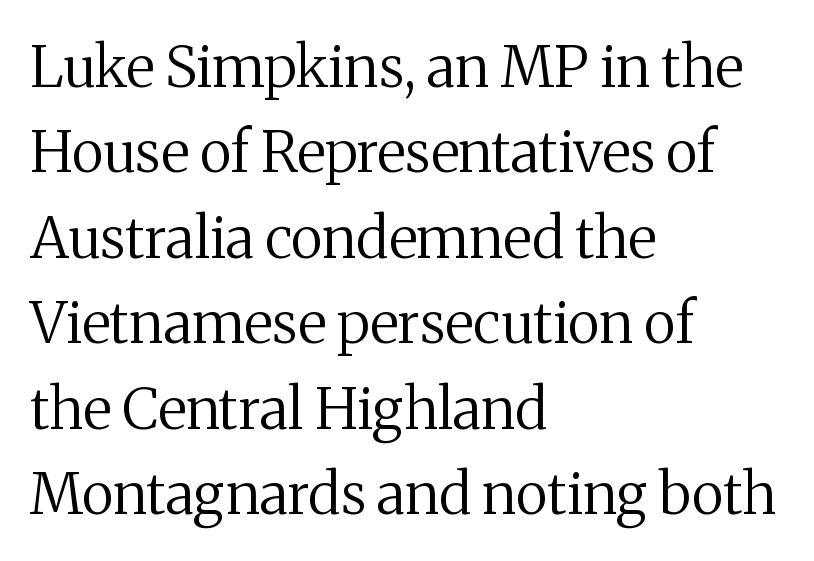
The passage is arranged the way most books set body copy — flush left. The letters sit at their default tracking, neither squeezed nor spread. Think of a printed novel: that variable character pitch is what you see here. This rendering employs a face with finishing strokes, i.e., a serif.
